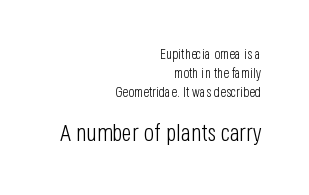
Q: Is the text bold? A: No.
Q: Is the text italic (slanted)? A: No, it is upright.
Q: Is the text underlined? A: No.
Q: How is the paragraph aligned? A: Right-aligned.
Q: Is the spacing between letters normal or unusually wide? A: Normal.
Q: Is the spacing between lines tight, normal or loose? A: Normal.
Q: Which block of text is set in a larger size, the first (top) or the second (bottom)? A: The second (bottom) one.
